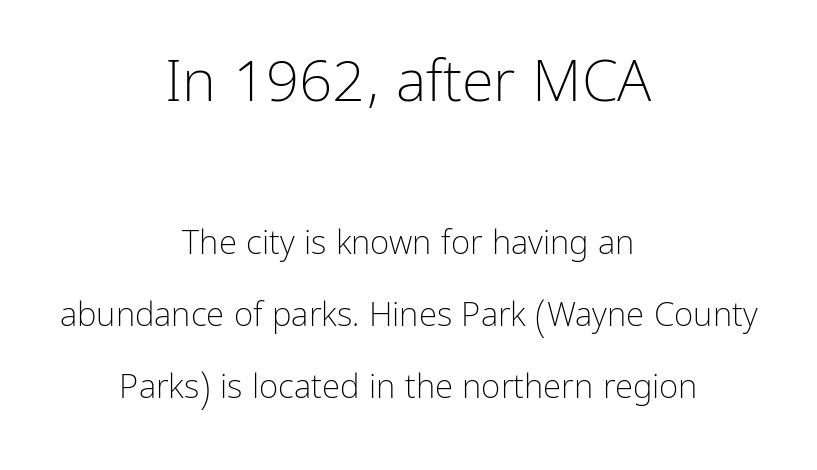
{"serif": "no", "italic": "no", "bold": "no", "weight": "light", "width": "normal", "stroke_contrast": "low", "x_height": "medium", "monospaced": "no", "underline": "no", "align": "center", "line_spacing": "loose", "line_spacing_ratio": 2.18, "letter_spacing": "normal", "letter_spacing_em": 0.0, "larger_block": "first", "size_ratio": 1.76, "glyph_px": 58}
